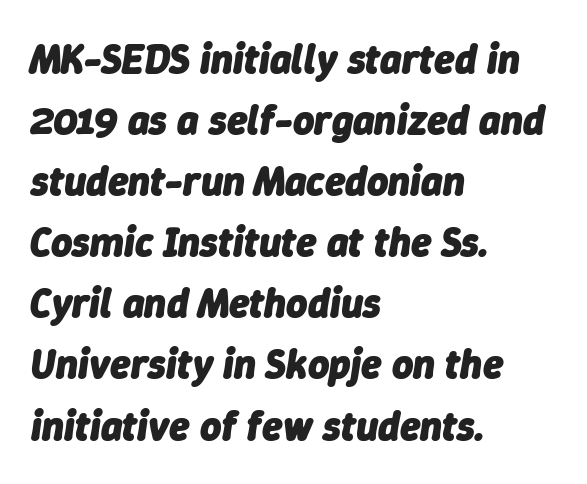
{"italic": "yes", "lean": "right", "slant_degrees": 9, "bold": "yes", "weight": "heavy", "width": "normal", "stroke_contrast": "low", "x_height": "medium", "monospaced": "no", "underline": "no", "align": "left", "line_spacing": "normal", "line_spacing_ratio": 1.49, "letter_spacing": "normal", "letter_spacing_em": 0.0, "glyph_px": 41}
